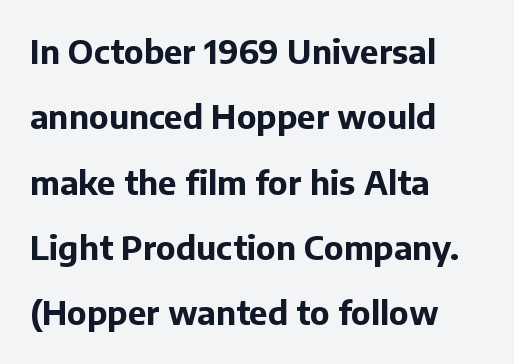
Q: Is the text bold? A: Yes.
Q: Is the text italic (slanted)? A: No, it is upright.
Q: Is the typeface a serif or a sans-serif typeface? A: Sans-serif.
Q: Is the text underlined? A: No.
Q: How is the paragraph aligned? A: Left-aligned.
Q: Is the spacing between letters normal or unusually wide? A: Normal.
Q: Is the spacing between lines tight, normal or loose? A: Loose.
Q: Width (condensed, normal, or wide)? A: Normal.
Q: Stroke contrast? A: Low.
Q: x-height? A: Medium.
Q: Monospaced? A: No.
